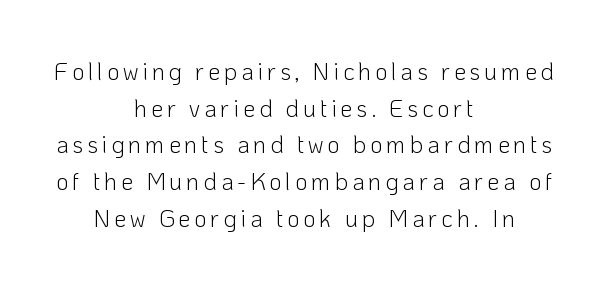
{"italic": "no", "bold": "no", "underline": "no", "align": "center", "line_spacing": "normal", "line_spacing_ratio": 1.53, "glyph_px": 24}
